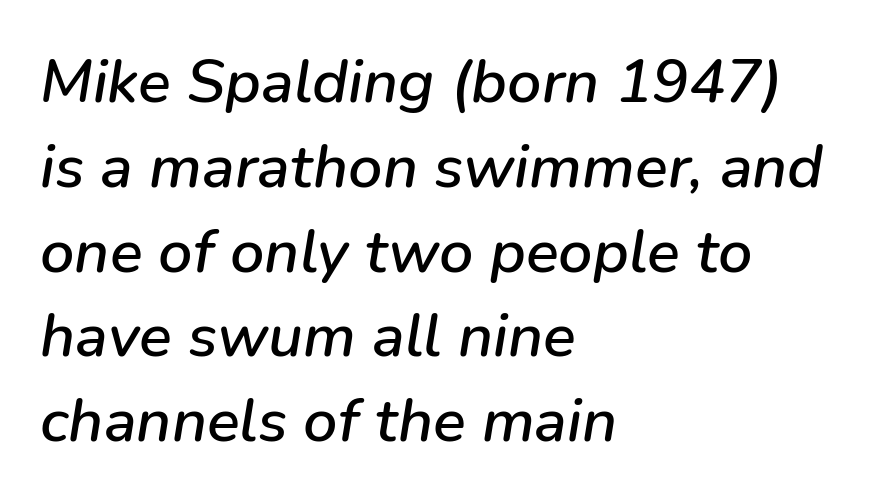
The image shows 61 px text type, italic (leaning right); set left-aligned, normal line spacing (1.39x), normal letter spacing, not underlined; low stroke contrast and a medium x-height.
